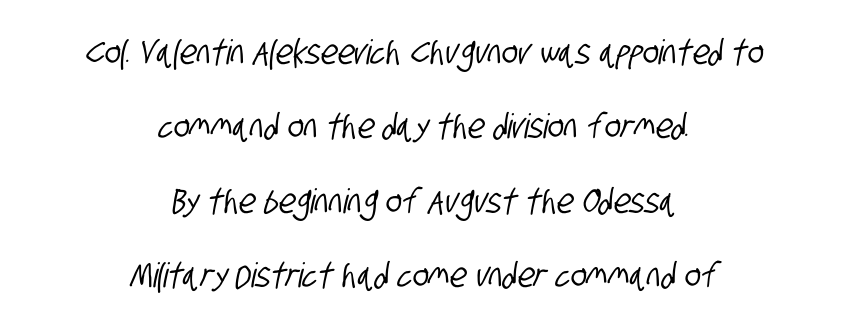
Q: Is the typeface a serif or a sans-serif typeface? A: Sans-serif.
Q: Is the text underlined? A: No.
Q: How is the paragraph aligned? A: Centered.
Q: Is the spacing between letters normal or unusually wide? A: Normal.
Q: Is the spacing between lines tight, normal or loose? A: Loose.
Q: Width (condensed, normal, or wide)? A: Condensed.
Q: Stroke contrast? A: Low.
Q: x-height? A: Large.
Q: Monospaced? A: No.
